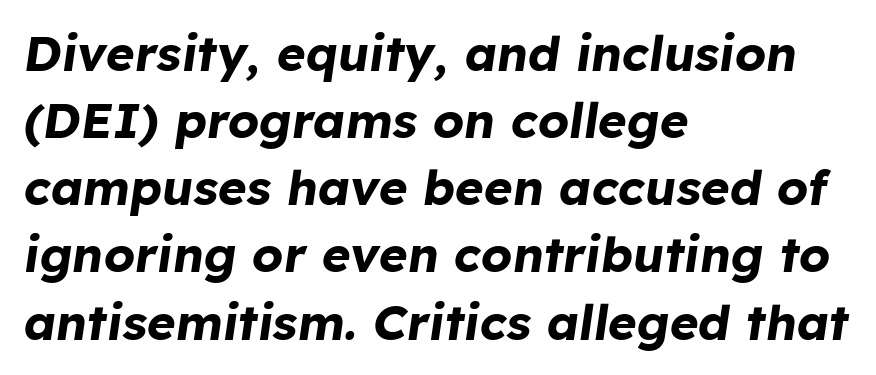
Q: Is the text bold? A: Yes.
Q: Is the text italic (slanted)? A: Yes, it leans right by about 8 degrees.
Q: Is the text underlined? A: No.
Q: How is the paragraph aligned? A: Left-aligned.
Q: Is the spacing between letters normal or unusually wide? A: Normal.
Q: Is the spacing between lines tight, normal or loose? A: Normal.
Q: Width (condensed, normal, or wide)? A: Normal.
Q: Stroke contrast? A: Low.
Q: x-height? A: Medium.
Q: Monospaced? A: No.
